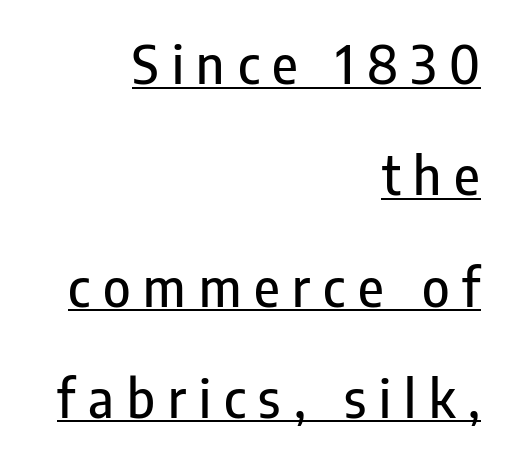
Q: Is the text italic (slanted)? A: No, it is upright.
Q: Is the typeface a serif or a sans-serif typeface? A: Sans-serif.
Q: Is the text underlined? A: Yes.
Q: How is the paragraph aligned? A: Right-aligned.
Q: Is the spacing between letters normal or unusually wide? A: Unusually wide.
Q: Is the spacing between lines tight, normal or loose? A: Loose.
Q: Width (condensed, normal, or wide)? A: Condensed.
Q: Stroke contrast? A: Low.
Q: x-height? A: Medium.
Q: Monospaced? A: No.
